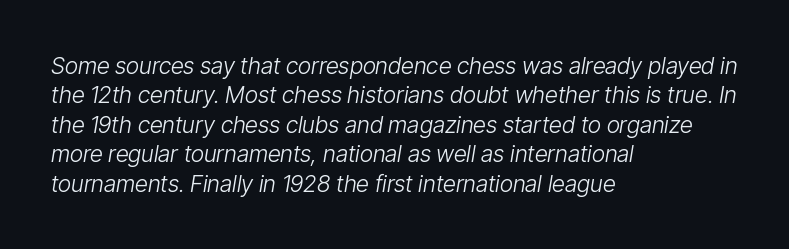
The image shows 23 px text type, italic (leaning right); set left-aligned, normal line spacing (1.28x), normal letter spacing, not underlined.
